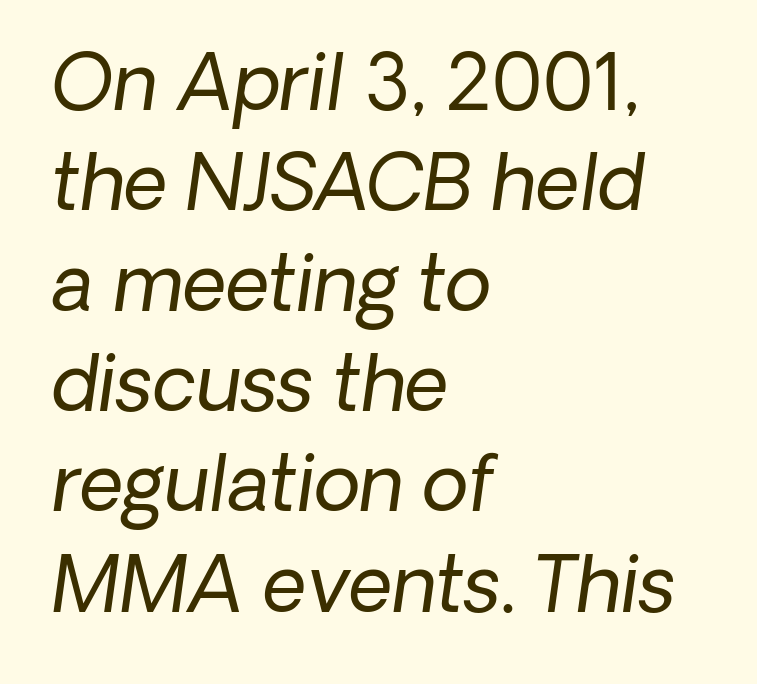
Has an underline been added? It has not. Look at the bottom of the vertical strokes: they stop flat, with no serifs. Standard letterfit; no display-style spreading of the glyphs. Nothing heavy about these letters — not bold at all.
